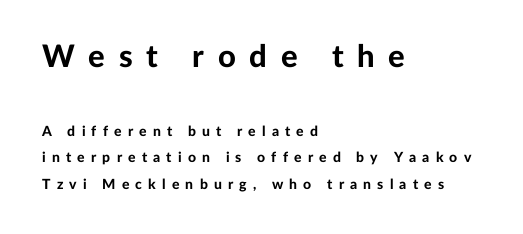
{"serif": "no", "italic": "no", "bold": "yes", "weight": "bold", "width": "normal", "stroke_contrast": "low", "x_height": "medium", "monospaced": "no", "underline": "no", "align": "left", "line_spacing_ratio": 1.86, "letter_spacing": "wide", "letter_spacing_em": 0.44, "larger_block": "first", "size_ratio": 2.21, "glyph_px": 31}
